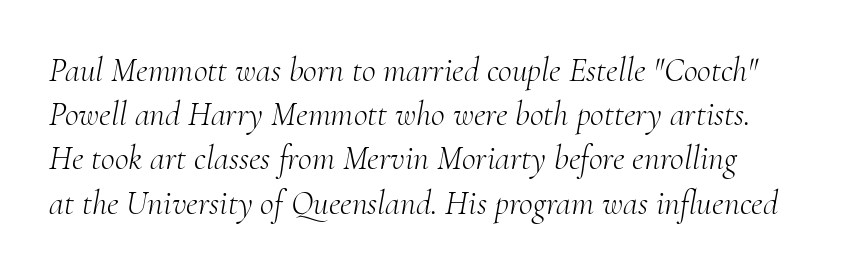
Q: Is the text bold? A: No.
Q: Is the text italic (slanted)? A: Yes, it leans right by about 10 degrees.
Q: Is the typeface a serif or a sans-serif typeface? A: Serif.
Q: Is the text underlined? A: No.
Q: How is the paragraph aligned? A: Left-aligned.
Q: Is the spacing between letters normal or unusually wide? A: Normal.
Q: Is the spacing between lines tight, normal or loose? A: Normal.
Q: Width (condensed, normal, or wide)? A: Normal.
Q: Stroke contrast? A: Medium.
Q: x-height? A: Small.
Q: Monospaced? A: No.
